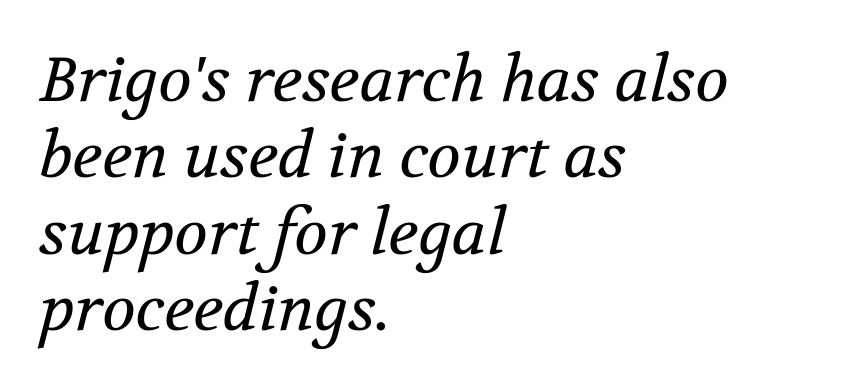
Posture: slanted. These lines are set flush left with a ragged right edge. These lines keep a tight, regular rhythm from letter to letter. Old-style or modern, the face here clearly has serifs.
